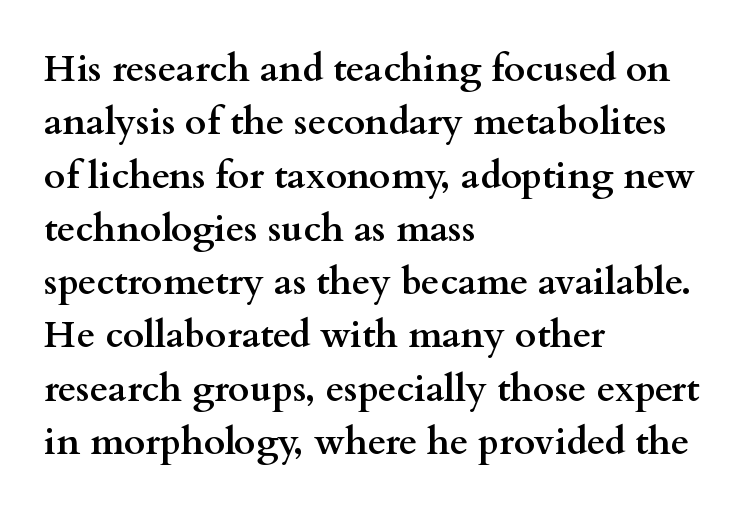
Q: Is the text bold? A: Yes.
Q: Is the text italic (slanted)? A: No, it is upright.
Q: Is the typeface a serif or a sans-serif typeface? A: Serif.
Q: Is the text underlined? A: No.
Q: How is the paragraph aligned? A: Left-aligned.
Q: Is the spacing between letters normal or unusually wide? A: Normal.
Q: Is the spacing between lines tight, normal or loose? A: Normal.
Q: Width (condensed, normal, or wide)? A: Wide.
Q: Stroke contrast? A: Medium.
Q: x-height? A: Small.
Q: Monospaced? A: No.
